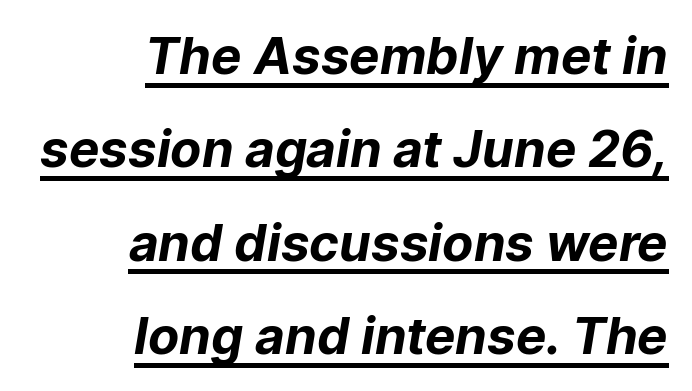
A typesetter would call this proportional, since set widths differ per character. Default kerning and tracking; the words read as compact shapes. A flush-right, rag-left setting is used for this passage. Every letter is thick-stroked: bold, no question. The typesetter has applied underlining to the passage shown.
